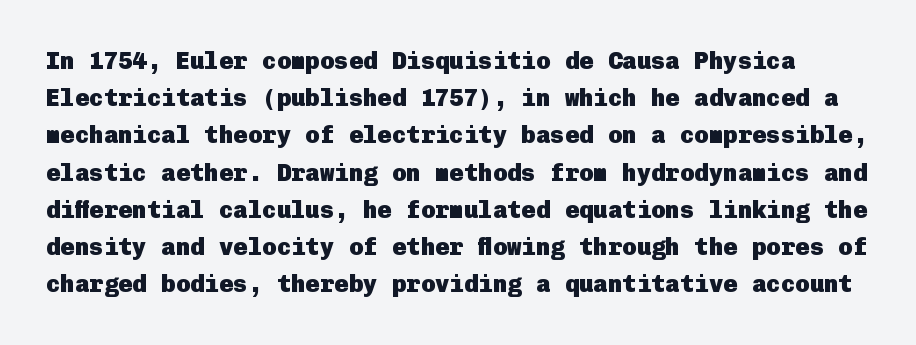
Tall strokes in this sample are plumb rather than angled. A normal amount of white space separates one row of letters from the next. Decoration check: the copy has no underline. What weight is shown? A full bold with thick strokes. Between one letter and the next there's only the usual sliver of space.
